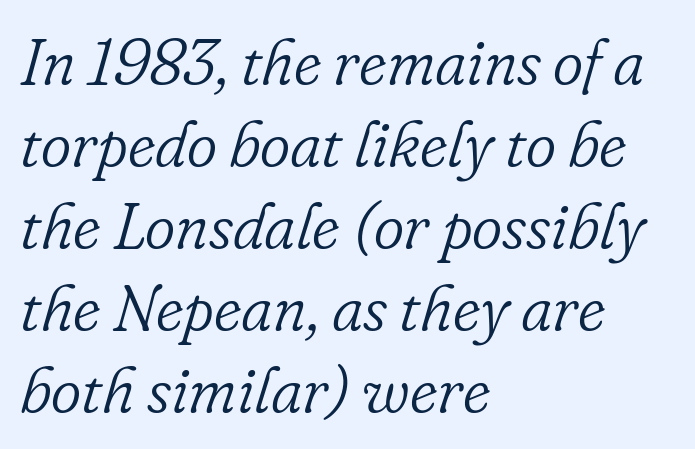
Q: Is the text bold? A: No.
Q: Is the text italic (slanted)? A: Yes, it leans right by about 16 degrees.
Q: Is the typeface a serif or a sans-serif typeface? A: Serif.
Q: Is the text underlined? A: No.
Q: How is the paragraph aligned? A: Left-aligned.
Q: Is the spacing between letters normal or unusually wide? A: Normal.
Q: Is the spacing between lines tight, normal or loose? A: Normal.
Q: Width (condensed, normal, or wide)? A: Normal.
Q: Stroke contrast? A: Low.
Q: x-height? A: Small.
Q: Monospaced? A: No.
